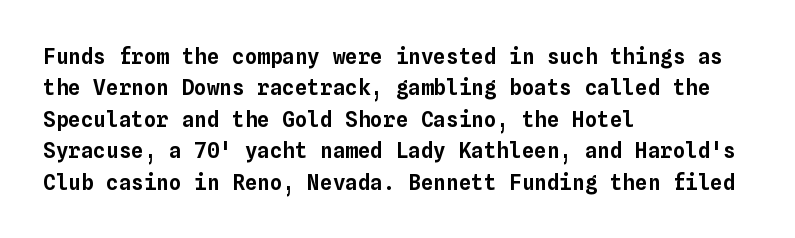
Unmarked baselines from the first word to the last. Every character sits straight up, as roman type does. The lines in this sample share a left origin and differ only in where they stop. Summary of vertical rhythm: regular, with standard interline spacing. Inter-character spacing is left at the font's built-in metrics.
